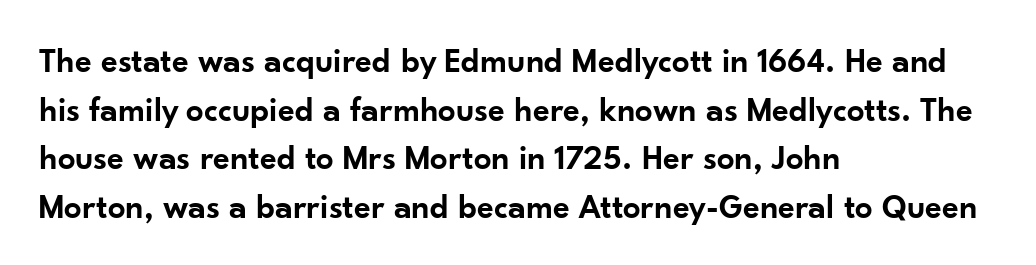
The image shows 35 px semibold sans-serif type, upright; set left-aligned, normal line spacing (1.39x), normal letter spacing, not underlined; low stroke contrast and a small x-height.
